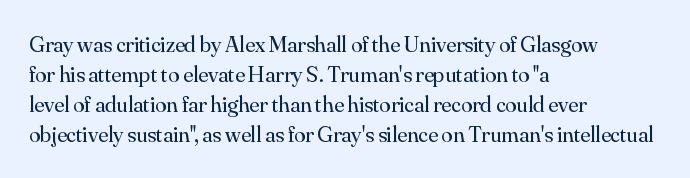
The image shows 23 px text type, upright; set left-aligned, normal line spacing (1.31x), normal letter spacing, not underlined.
